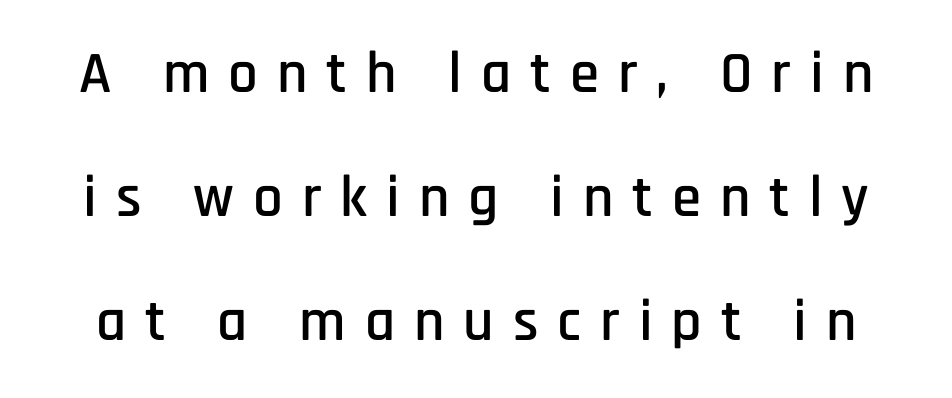
The image shows 59 px condensed sans-serif type, upright; set loose line spacing (2.1x), unusually wide letter spacing (+0.32 em), not underlined; low stroke contrast and a large x-height.
